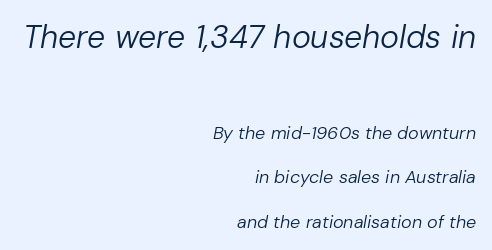
The face used here is proportionally spaced, like ordinary book or web type. Observe the lean: these are italic letterforms. Heaviness? Minimal to ordinary, like unemphasized prose. Characters follow at the spacing the type designer built in.
